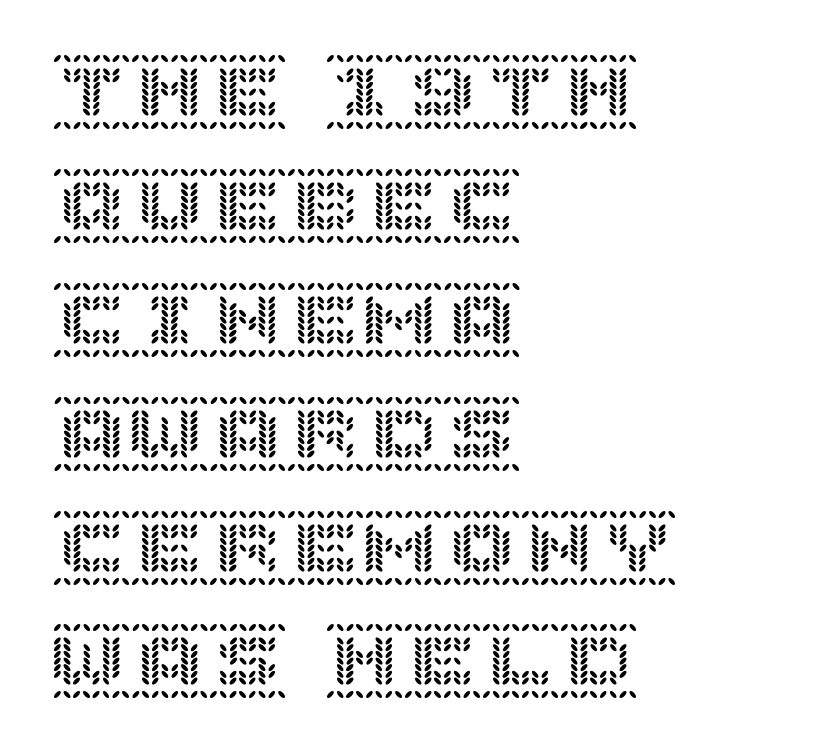
{"italic": "no", "width": "normal", "x_height": "large", "underline": "no", "align": "left", "line_spacing": "normal", "line_spacing_ratio": 1.46, "letter_spacing": "normal", "letter_spacing_em": 0.0, "glyph_px": 78}
